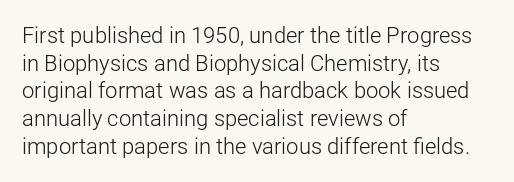
Q: Is the text bold? A: No.
Q: Is the text italic (slanted)? A: No, it is upright.
Q: Is the text underlined? A: No.
Q: How is the paragraph aligned? A: Left-aligned.
Q: Is the spacing between letters normal or unusually wide? A: Normal.
Q: Is the spacing between lines tight, normal or loose? A: Normal.
